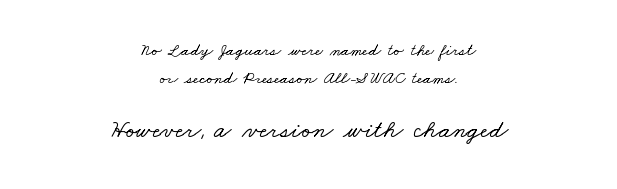
The image shows 26 px text type; set centered, normal line spacing (1.62x), normal letter spacing, not underlined; the second (bottom) block is 1.53x larger.
